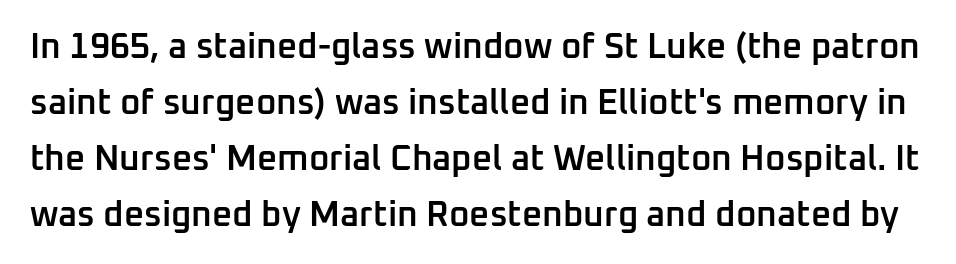
Q: Is the text bold? A: Semi-bold.
Q: Is the text italic (slanted)? A: No, it is upright.
Q: Is the typeface a serif or a sans-serif typeface? A: Sans-serif.
Q: Is the text underlined? A: No.
Q: Is the spacing between letters normal or unusually wide? A: Normal.
Q: Is the spacing between lines tight, normal or loose? A: Normal.
Q: Width (condensed, normal, or wide)? A: Normal.
Q: Stroke contrast? A: Low.
Q: x-height? A: Medium.
Q: Monospaced? A: No.
